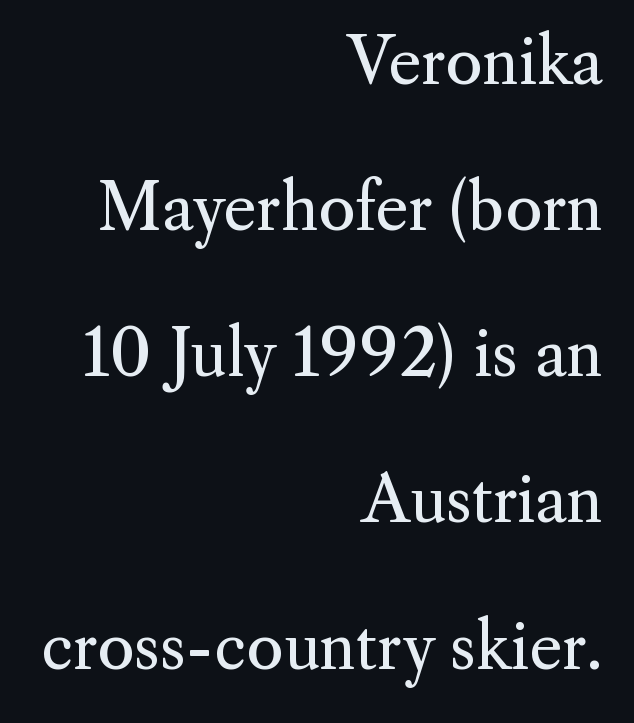
The image shows 63 px regular-weight serif type, upright; set right-aligned, loose line spacing (2.32x), normal letter spacing, not underlined; medium stroke contrast and a small x-height.
